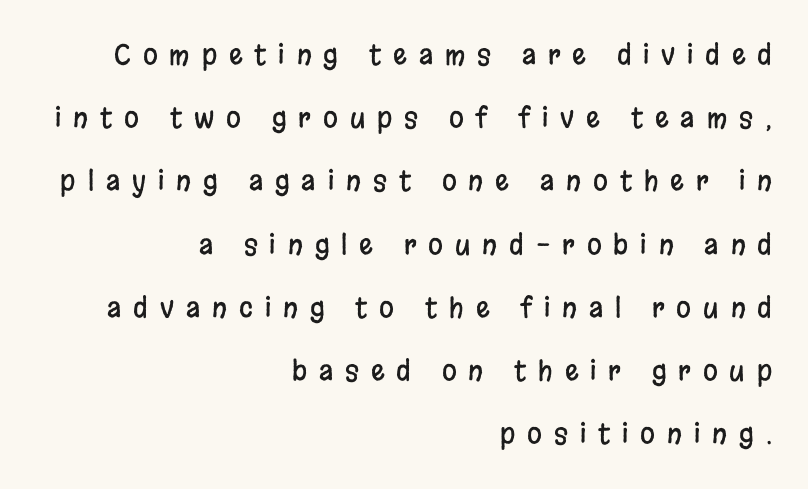
The image shows 27 px text type, upright; set right-aligned, loose line spacing (2.34x), unusually wide letter spacing (+0.44 em), not underlined.
